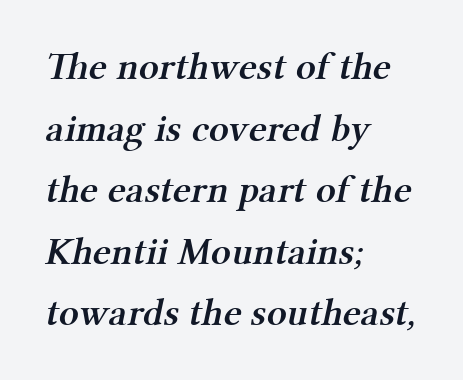
The lines are quadded left. The designer went with a serif here, giving each stem small feet. Note the varied advance widths — an 'i' is clearly narrower than an 'm'. The type is set solid horizontally, with unmodified tracking.
